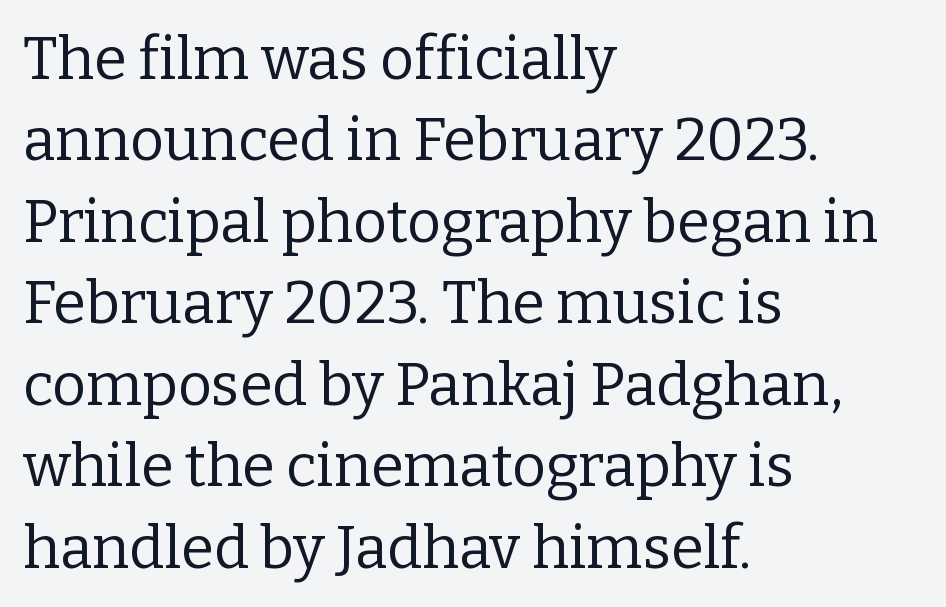
Q: Is the text bold? A: No.
Q: Is the text italic (slanted)? A: No, it is upright.
Q: Is the typeface a serif or a sans-serif typeface? A: Serif.
Q: Is the text underlined? A: No.
Q: How is the paragraph aligned? A: Left-aligned.
Q: Is the spacing between letters normal or unusually wide? A: Normal.
Q: Is the spacing between lines tight, normal or loose? A: Normal.
Q: Width (condensed, normal, or wide)? A: Normal.
Q: Stroke contrast? A: Low.
Q: x-height? A: Medium.
Q: Monospaced? A: No.
